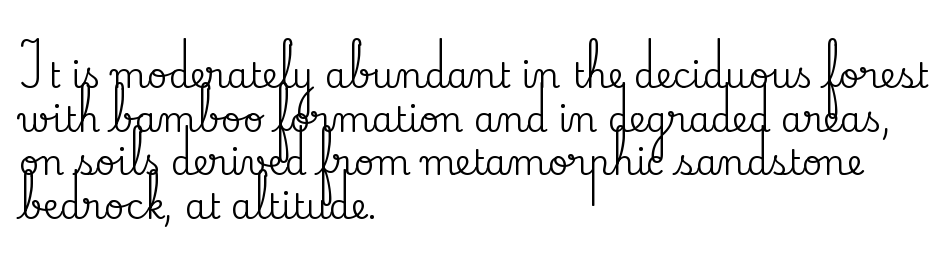
{"serif": "yes", "italic": "no", "width": "normal", "stroke_contrast": "medium", "x_height": "small", "monospaced": "no", "underline": "no", "align": "left", "line_spacing": "normal", "line_spacing_ratio": 1.25, "letter_spacing": "normal", "letter_spacing_em": 0.0, "glyph_px": 35}
